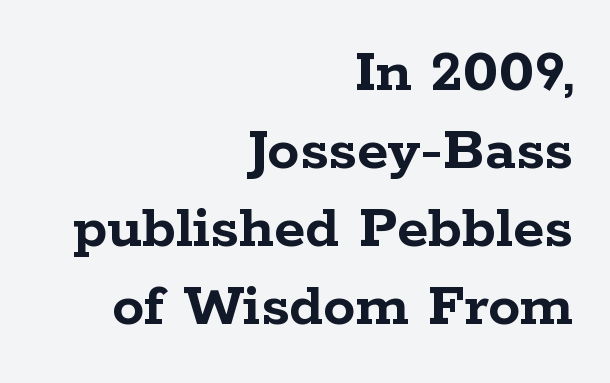
Check where the strokes stop: tiny serifs finish them off. Nobody drew a line under any word here. A student would call this right alignment; a typographer would say flush right, rag left. The face used here is proportionally spaced, like ordinary book or web type. Words appear dense and cohesive because spacing is normal. On the weight axis this lands at bold, roughly 700.
